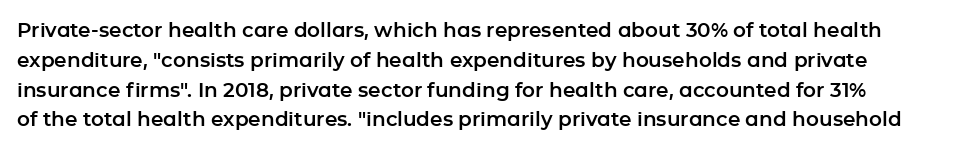
The image shows 20 px text type, upright; set normal line spacing (1.49x), normal letter spacing, not underlined.
